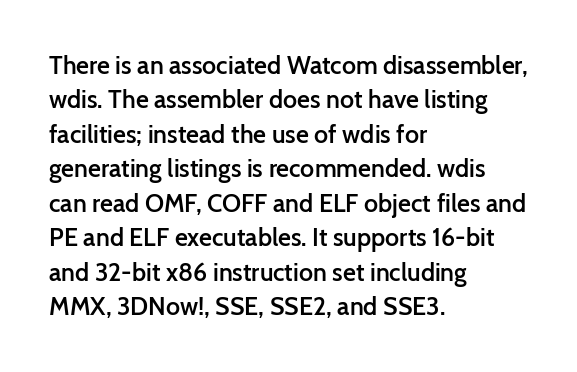
Q: Is the text bold? A: Semi-bold.
Q: Is the text italic (slanted)? A: No, it is upright.
Q: Is the text underlined? A: No.
Q: How is the paragraph aligned? A: Left-aligned.
Q: Is the spacing between letters normal or unusually wide? A: Normal.
Q: Is the spacing between lines tight, normal or loose? A: Normal.
